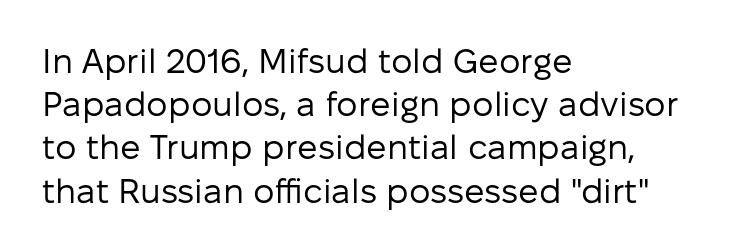
Q: Is the text bold? A: No.
Q: Is the text italic (slanted)? A: No, it is upright.
Q: Is the typeface a serif or a sans-serif typeface? A: Sans-serif.
Q: Is the text underlined? A: No.
Q: How is the paragraph aligned? A: Left-aligned.
Q: Is the spacing between letters normal or unusually wide? A: Normal.
Q: Is the spacing between lines tight, normal or loose? A: Normal.
Q: Width (condensed, normal, or wide)? A: Normal.
Q: Stroke contrast? A: Low.
Q: x-height? A: Medium.
Q: Monospaced? A: No.
